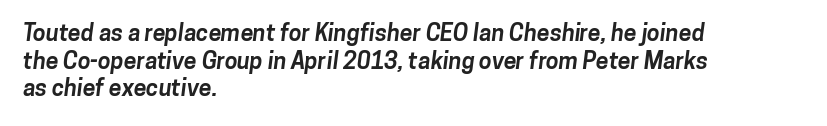
Q: Is the text bold? A: Yes.
Q: Is the text underlined? A: No.
Q: How is the paragraph aligned? A: Left-aligned.
Q: Is the spacing between letters normal or unusually wide? A: Normal.
